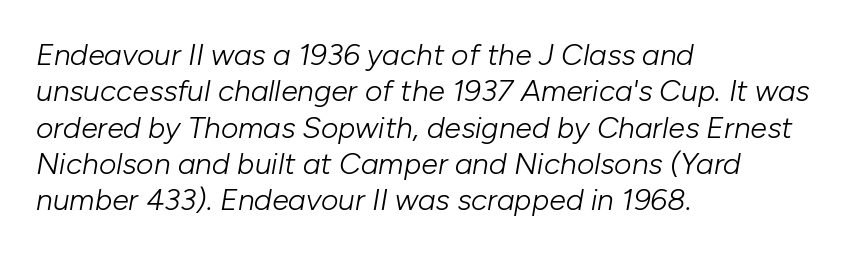
Q: Is the text bold? A: No.
Q: Is the text italic (slanted)? A: Yes, it leans right by about 10 degrees.
Q: Is the text underlined? A: No.
Q: How is the paragraph aligned? A: Left-aligned.
Q: Is the spacing between letters normal or unusually wide? A: Normal.
Q: Width (condensed, normal, or wide)? A: Normal.
Q: Stroke contrast? A: Low.
Q: x-height? A: Medium.
Q: Monospaced? A: No.
